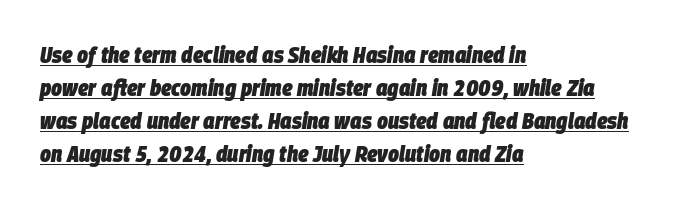
In CSS terms this would be text-align: left. The font is running at its bold setting. Each line of the rendering has a horizontal stroke beneath the glyphs. What's the leading like? Ordinary, nothing unusual. Spacing between characters is what you'd get straight out of the box. Italic: yes, the glyphs are oblique.
